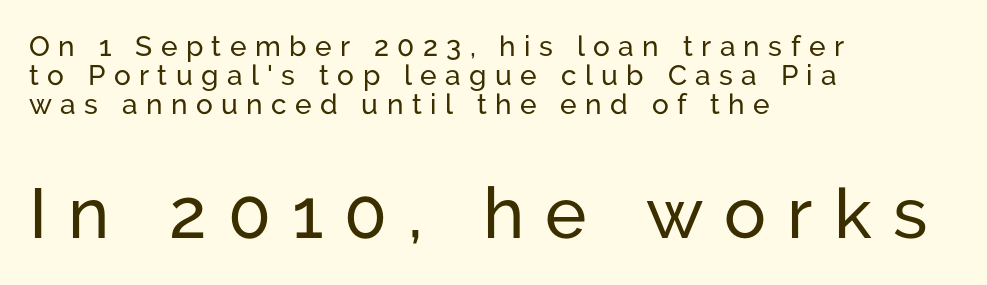
{"serif": "no", "italic": "no", "width": "normal", "stroke_contrast": "low", "x_height": "medium", "monospaced": "no", "underline": "no", "align": "left", "line_spacing": "tight", "line_spacing_ratio": 1.04, "letter_spacing": "wide", "letter_spacing_em": 0.3, "larger_block": "second", "size_ratio": 2.5, "glyph_px": 70}
